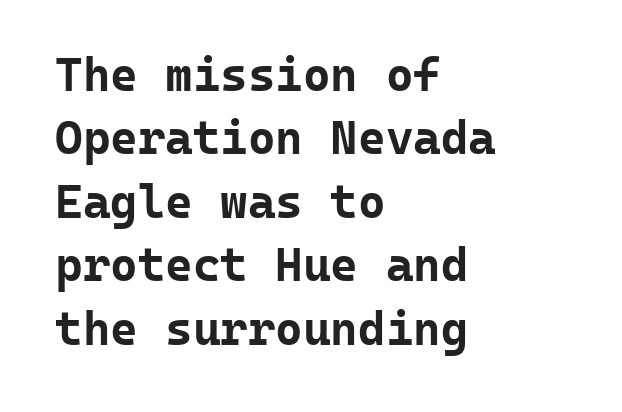
One glance says typical: line gaps are just what's usual. In terms of posture, this sample is upright. How are the letters spaced? Ordinarily, with no added tracking. Each line starts at the same left margin while the right side varies. Weight check: bold — yes, fully. Underlining? Definitely not there.
